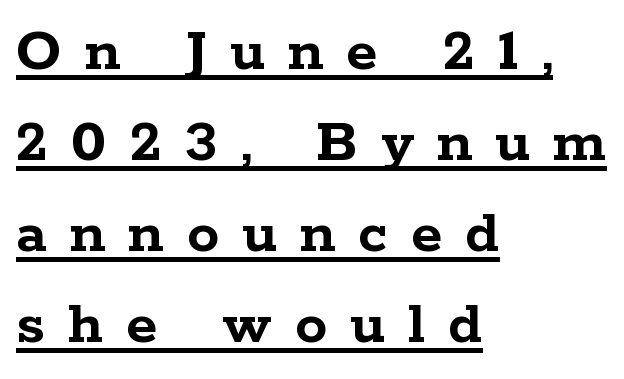
The image shows 64 px semibold, wide serif type, upright; set left-aligned, normal line spacing (1.42x), unusually wide letter spacing (+0.36 em), underlined; low stroke contrast and a medium x-height.
